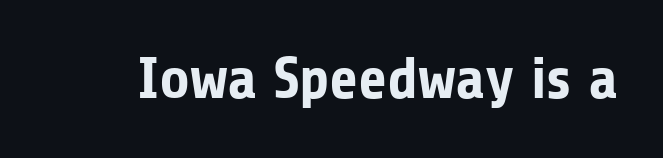
The image shows 59 px bold sans-serif type, upright; set normal letter spacing, not underlined; low stroke contrast and a medium x-height.
